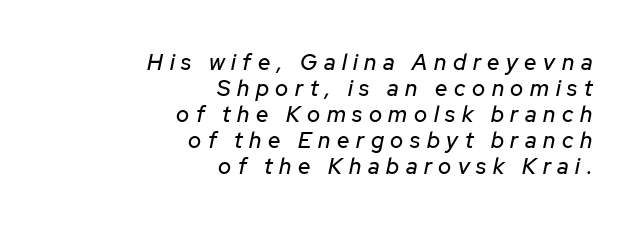
The image shows 22 px text type, italic (leaning right); set right-aligned, line spacing 1.18x, unusually wide letter spacing (+0.3 em), not underlined.
